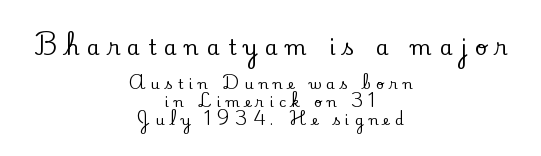
{"italic": "no", "underline": "no", "align": "center", "line_spacing": "normal", "line_spacing_ratio": 1.32, "letter_spacing": "wide", "letter_spacing_em": 0.37, "larger_block": "first", "size_ratio": 1.5, "glyph_px": 21}
